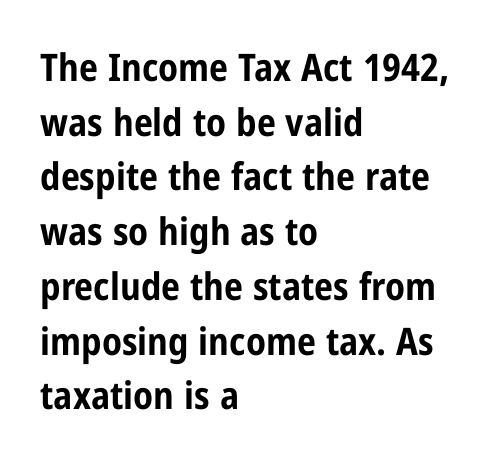
Q: Is the text bold? A: Yes.
Q: Is the text italic (slanted)? A: No, it is upright.
Q: Is the typeface a serif or a sans-serif typeface? A: Sans-serif.
Q: Is the text underlined? A: No.
Q: How is the paragraph aligned? A: Left-aligned.
Q: Is the spacing between letters normal or unusually wide? A: Normal.
Q: Is the spacing between lines tight, normal or loose? A: Normal.
Q: Width (condensed, normal, or wide)? A: Condensed.
Q: Stroke contrast? A: Low.
Q: x-height? A: Medium.
Q: Monospaced? A: No.
